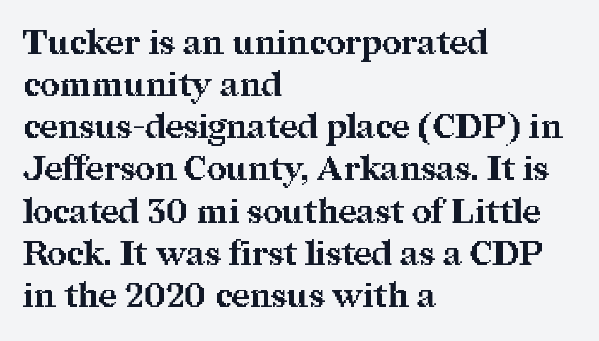
Q: Is the text bold? A: Yes.
Q: Is the text italic (slanted)? A: No, it is upright.
Q: Is the typeface a serif or a sans-serif typeface? A: Serif.
Q: Is the text underlined? A: No.
Q: How is the paragraph aligned? A: Left-aligned.
Q: Is the spacing between letters normal or unusually wide? A: Normal.
Q: Width (condensed, normal, or wide)? A: Normal.
Q: Stroke contrast? A: Medium.
Q: x-height? A: Medium.
Q: Monospaced? A: No.
